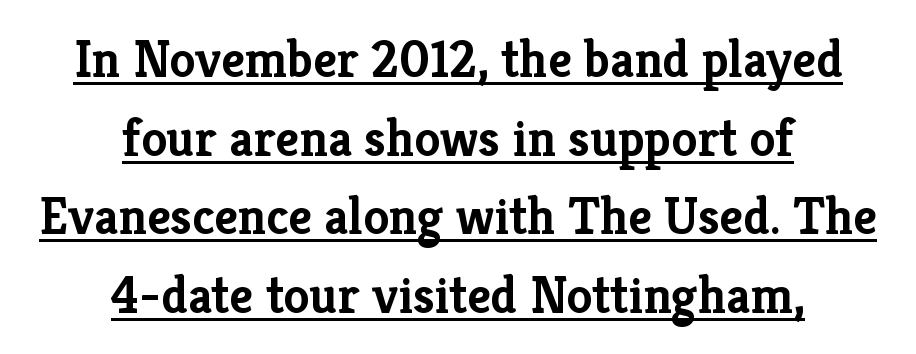
Q: Is the text bold? A: Yes.
Q: Is the text italic (slanted)? A: No, it is upright.
Q: Is the typeface a serif or a sans-serif typeface? A: Serif.
Q: Is the text underlined? A: Yes.
Q: How is the paragraph aligned? A: Centered.
Q: Is the spacing between letters normal or unusually wide? A: Normal.
Q: Is the spacing between lines tight, normal or loose? A: Normal.
Q: Width (condensed, normal, or wide)? A: Normal.
Q: Stroke contrast? A: Low.
Q: x-height? A: Medium.
Q: Monospaced? A: No.
